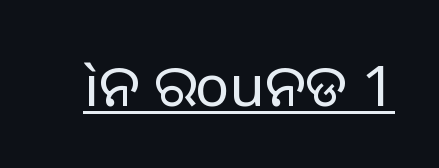
Character widths vary here, with narrow letters taking less room than wide ones. Ascenders rise straight up at ninety degrees. Does extra space separate the letters? No, they use regular spacing. These lines are composed in type without serifs. Somebody hit Ctrl+U on this one — the words are underlined. The strokes carry an ordinary text weight at most.
